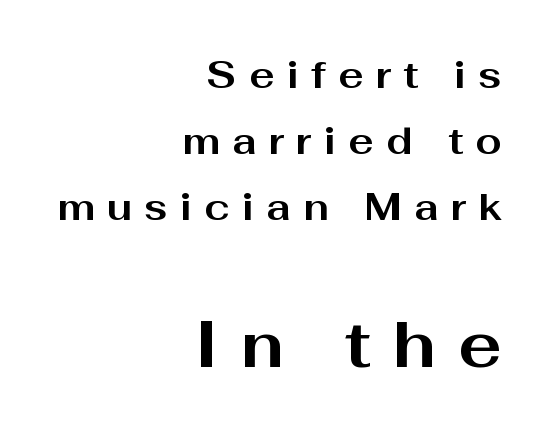
The image shows 66 px bold, wide sans-serif type, upright; set right-aligned, line spacing 1.74x, unusually wide letter spacing (+0.32 em), not underlined; the second (bottom) block is 1.74x larger; medium stroke contrast and a medium x-height.
